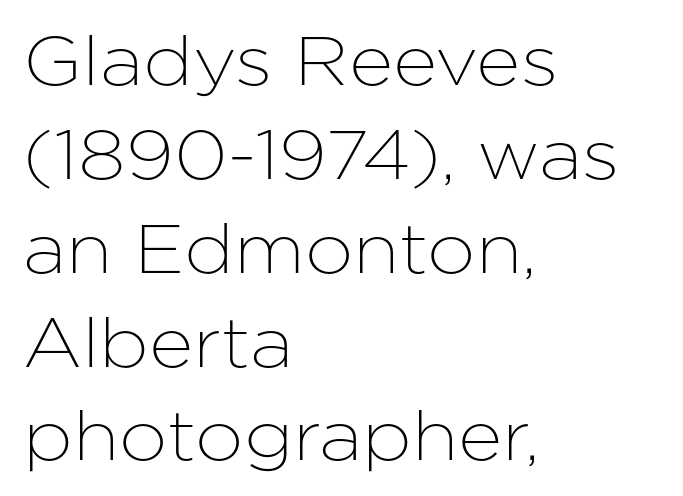
In terms of letterform style, serifs are entirely absent. The lines in this sample share a left origin and differ only in where they stop. The gaps between neighbouring characters are ordinary and unremarkable. Type without underlining. Compared with typical paragraphs, the rows here are spaced about the same.
